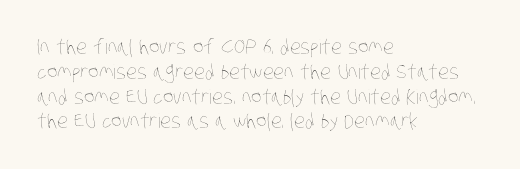
Q: Is the text bold? A: No.
Q: Is the text underlined? A: No.
Q: How is the paragraph aligned? A: Left-aligned.
Q: Is the spacing between letters normal or unusually wide? A: Normal.
